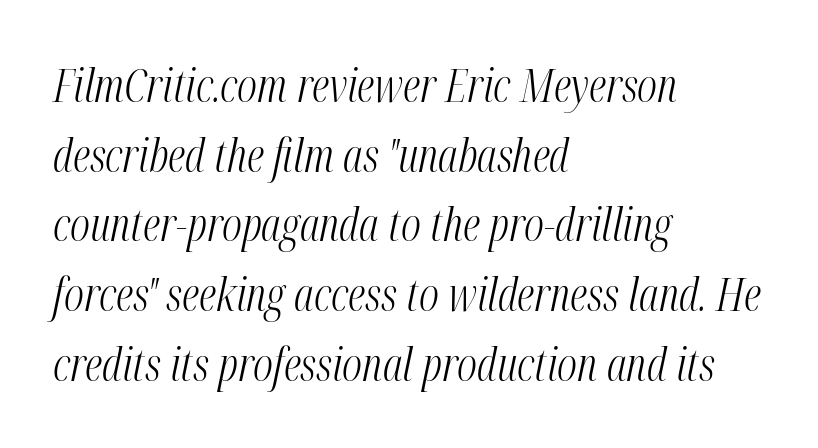
{"italic": "yes", "lean": "right", "slant_degrees": 12, "bold": "no", "weight": "light", "width": "condensed", "stroke_contrast": "medium", "x_height": "medium", "monospaced": "no", "underline": "no", "align": "left", "line_spacing": "normal", "line_spacing_ratio": 1.55, "letter_spacing": "normal", "letter_spacing_em": 0.0, "glyph_px": 45}
